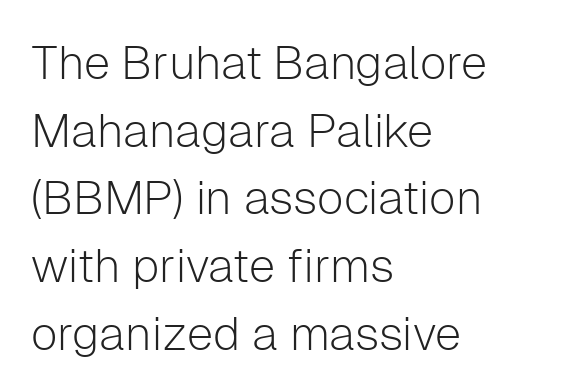
The image shows 47 px light sans-serif type, upright; set left-aligned, normal line spacing (1.44x), normal letter spacing, not underlined; low stroke contrast and a medium x-height.
